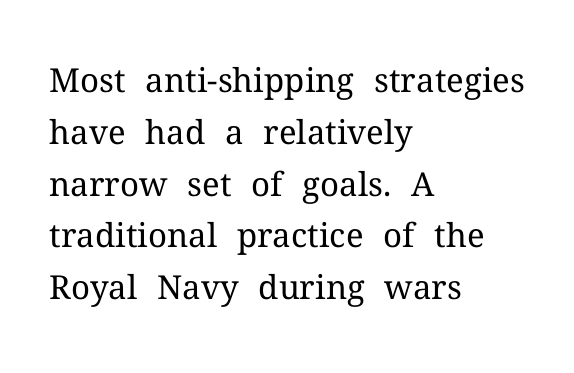
Is the letter spacing exaggerated? No — it looks like the ordinary default. A typesetter would mark this as roman, not italic. The paragraph has a hard left edge and a soft right edge. Unlike a clean sans, this face finishes its strokes with serifs. Character widths vary here, with narrow letters taking less room than wide ones. Quick note: underline off.
